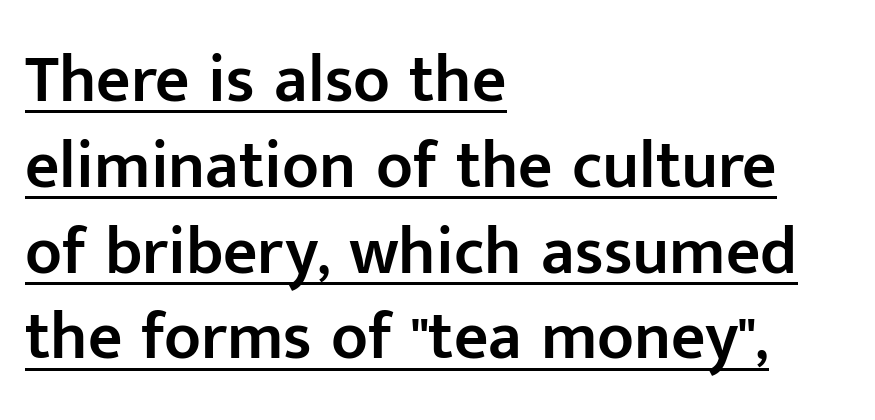
{"serif": "no", "italic": "no", "bold": "semi", "weight": "semibold", "width": "normal", "stroke_contrast": "low", "x_height": "medium", "monospaced": "no", "underline": "yes", "align": "left", "line_spacing": "normal", "line_spacing_ratio": 1.28, "letter_spacing": "normal", "letter_spacing_em": 0.0, "glyph_px": 67}
